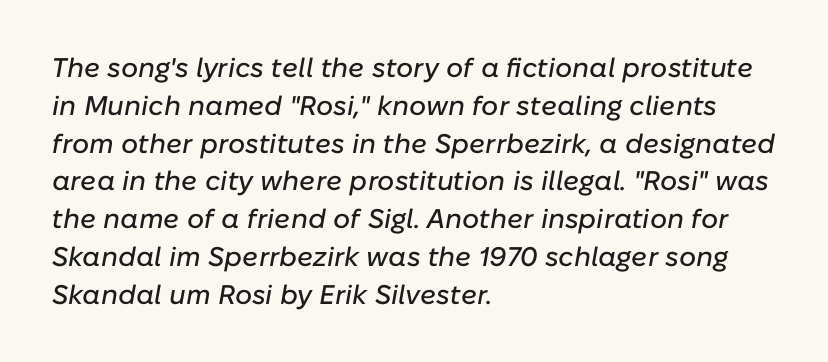
The image shows 27 px text type, italic (leaning right); set left-aligned, normal line spacing (1.4x), normal letter spacing, not underlined.
